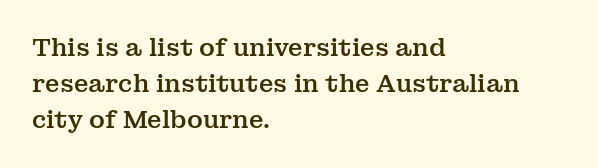
Q: Is the text italic (slanted)? A: No, it is upright.
Q: Is the text underlined? A: No.
Q: How is the paragraph aligned? A: Left-aligned.
Q: Is the spacing between letters normal or unusually wide? A: Normal.
Q: Is the spacing between lines tight, normal or loose? A: Normal.
